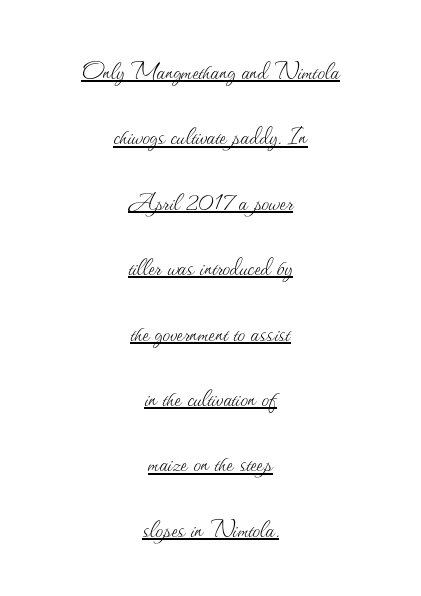
The typesetter has applied underlining to the passage shown. The designer dialed line spacing up above the default. Each word holds together tightly as a unit, with standard inter-letter gaps. The text block is weighted toward neither margin, spreading evenly from the middle.
